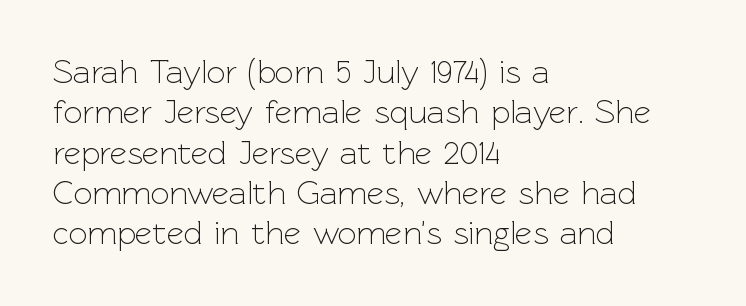
Q: Is the text bold? A: No.
Q: Is the text italic (slanted)? A: No, it is upright.
Q: Is the typeface a serif or a sans-serif typeface? A: Sans-serif.
Q: Is the text underlined? A: No.
Q: How is the paragraph aligned? A: Left-aligned.
Q: Is the spacing between letters normal or unusually wide? A: Normal.
Q: Width (condensed, normal, or wide)? A: Normal.
Q: x-height? A: Medium.
Q: Monospaced? A: No.
